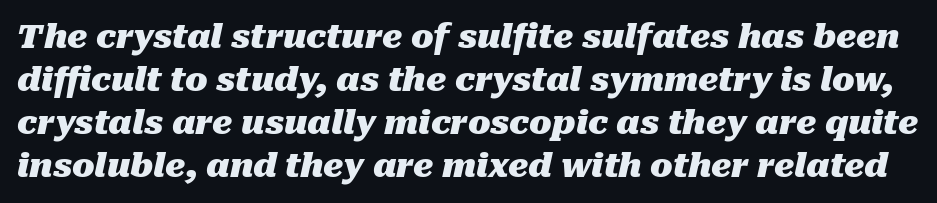
The image shows 33 px heavy type, italic (leaning right); set normal line spacing (1.3x), normal letter spacing, not underlined; medium stroke contrast and a medium x-height.
